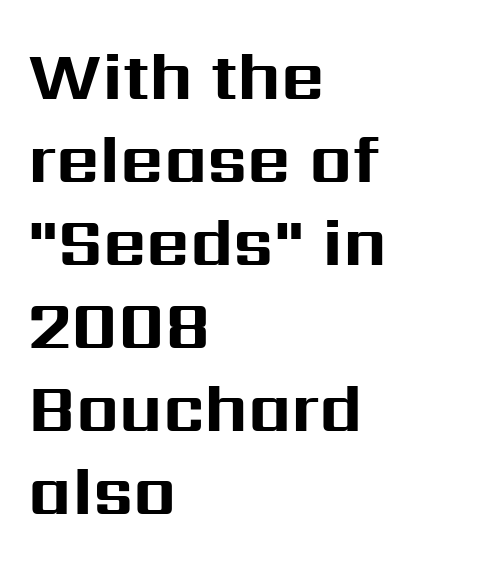
Q: Is the text bold? A: Yes.
Q: Is the text italic (slanted)? A: No, it is upright.
Q: Is the typeface a serif or a sans-serif typeface? A: Sans-serif.
Q: Is the text underlined? A: No.
Q: How is the paragraph aligned? A: Left-aligned.
Q: Is the spacing between letters normal or unusually wide? A: Normal.
Q: Width (condensed, normal, or wide)? A: Normal.
Q: Stroke contrast? A: Medium.
Q: x-height? A: Medium.
Q: Monospaced? A: No.
